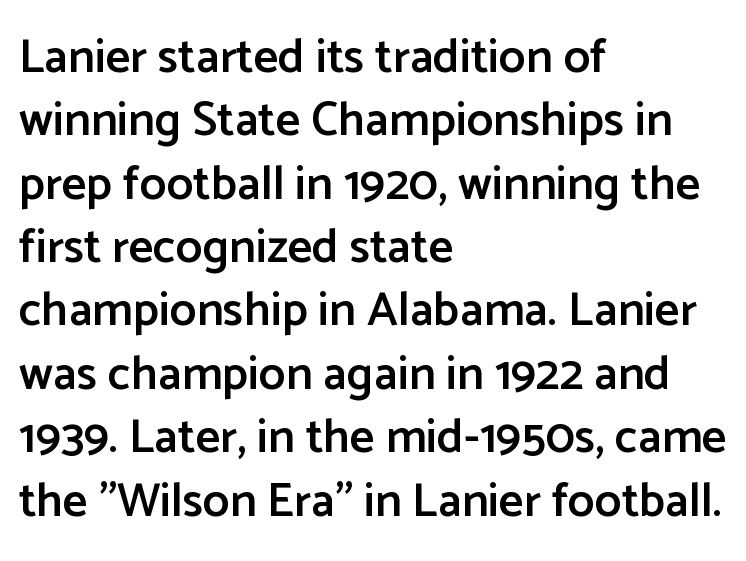
{"serif": "no", "italic": "no", "bold": "semi", "weight": "semibold", "width": "normal", "stroke_contrast": "low", "x_height": "medium", "monospaced": "no", "underline": "no", "align": "left", "line_spacing": "normal", "line_spacing_ratio": 1.32, "letter_spacing": "normal", "letter_spacing_em": 0.0, "glyph_px": 48}
